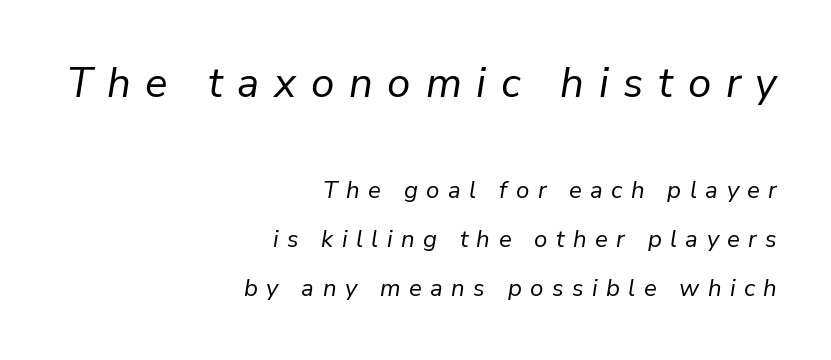
{"italic": "yes", "lean": "right", "slant_degrees": 9, "bold": "no", "weight": "regular", "width": "normal", "stroke_contrast": "low", "x_height": "medium", "monospaced": "no", "underline": "no", "align": "right", "line_spacing": "loose", "line_spacing_ratio": 2.04, "letter_spacing": "wide", "letter_spacing_em": 0.35, "larger_block": "first", "size_ratio": 1.75, "glyph_px": 42}
